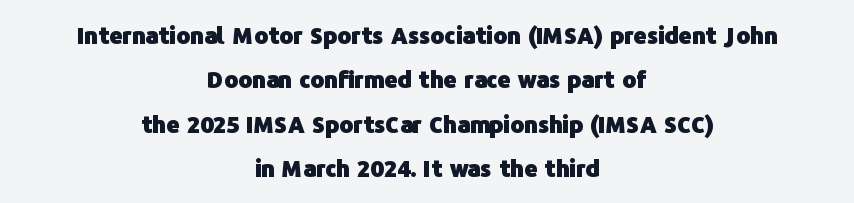
{"italic": "no", "bold": "yes", "underline": "no", "align": "center", "line_spacing": "loose", "line_spacing_ratio": 1.93, "letter_spacing": "normal", "letter_spacing_em": 0.0, "glyph_px": 23}
